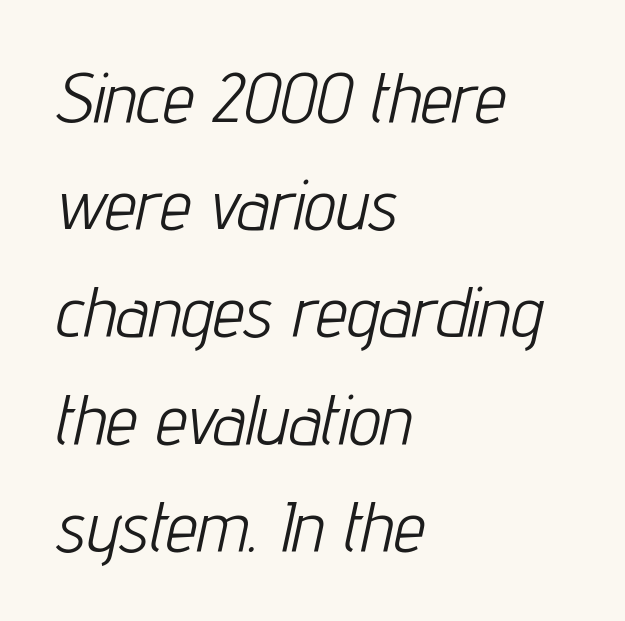
Q: Is the text bold? A: No.
Q: Is the text italic (slanted)? A: Yes, it leans right by about 12 degrees.
Q: Is the text underlined? A: No.
Q: How is the paragraph aligned? A: Left-aligned.
Q: Is the spacing between letters normal or unusually wide? A: Normal.
Q: Is the spacing between lines tight, normal or loose? A: Normal.
Q: Width (condensed, normal, or wide)? A: Condensed.
Q: Stroke contrast? A: Low.
Q: x-height? A: Medium.
Q: Monospaced? A: No.
